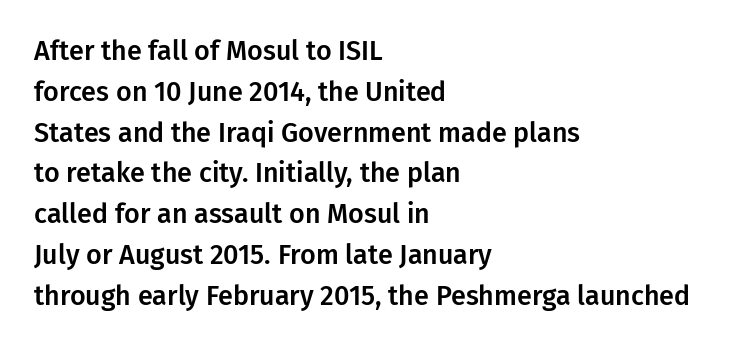
The typography opts for an upright posture over an oblique one. Descenders hang freely into open space. The rag falls on the right side of this text block. No extra tracking has been applied to these lines. Does the leading feel generous? No, just average.
